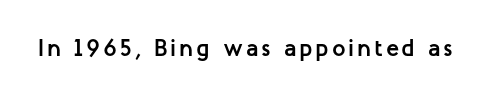
The image shows 24 px bold type, upright; set not underlined.
